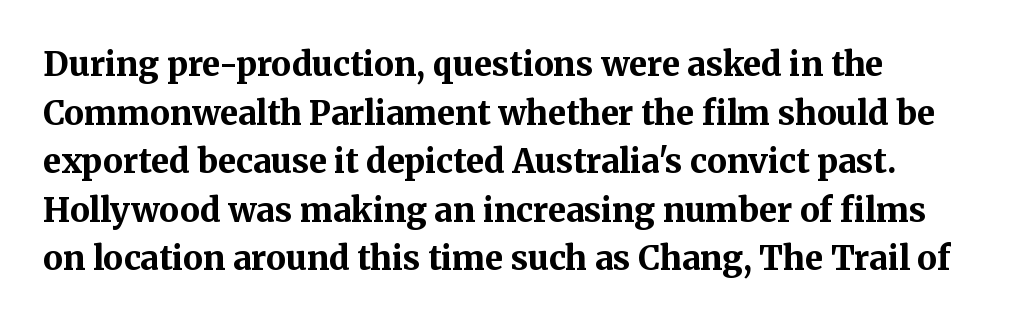
{"serif": "yes", "italic": "no", "bold": "yes", "weight": "bold", "width": "normal", "stroke_contrast": "medium", "x_height": "medium", "monospaced": "no", "underline": "no", "line_spacing": "normal", "line_spacing_ratio": 1.47, "letter_spacing": "normal", "letter_spacing_em": 0.0, "glyph_px": 33}
